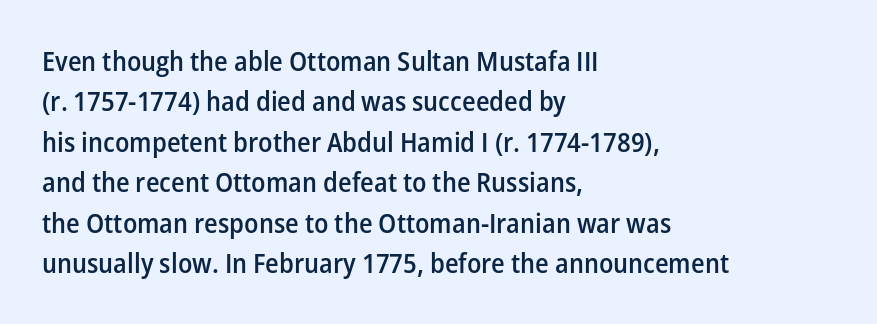
Glyph-to-glyph distance matches everyday printed text. Beneath every word, the page is bare. What's the leading like? Ordinary, nothing unusual. Typographic density is moderately raised because the face is semibold. Vertical strokes here are truly vertical.
